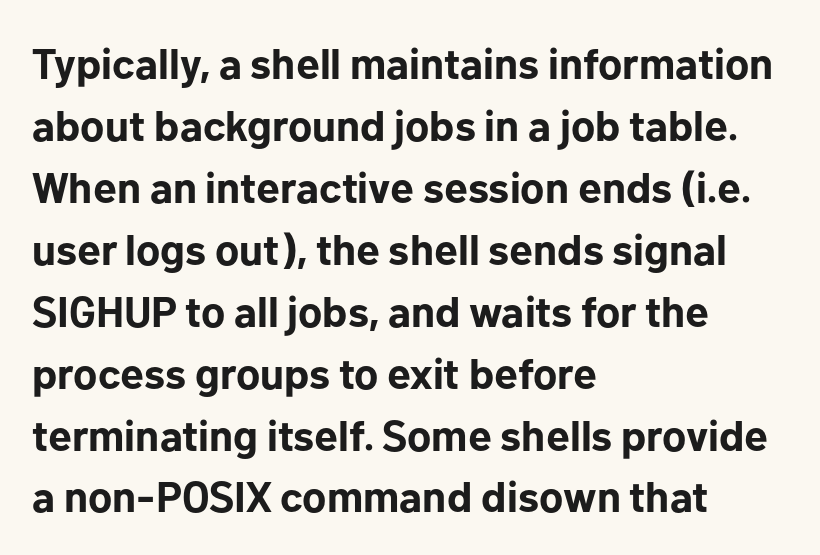
A classic flush-left, rag-right setting is used for this passage. Quick note: underline off. These lines are rendered in a variable-pitch font. Thick stems and heavy bowls — unmistakably bold. Rows of type keep a routine distance in the vertical direction.
